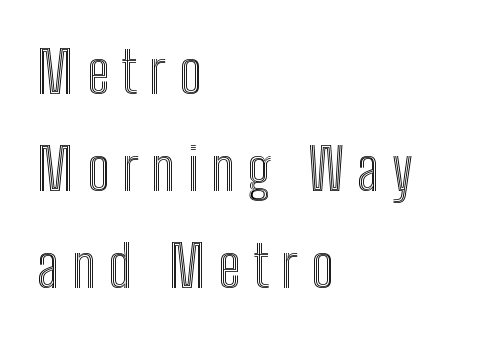
Q: Is the text italic (slanted)? A: No, it is upright.
Q: Is the text underlined? A: No.
Q: How is the paragraph aligned? A: Left-aligned.
Q: Is the spacing between letters normal or unusually wide? A: Unusually wide.
Q: Is the spacing between lines tight, normal or loose? A: Normal.
Q: Width (condensed, normal, or wide)? A: Condensed.
Q: x-height? A: Medium.
Q: Monospaced? A: No.
